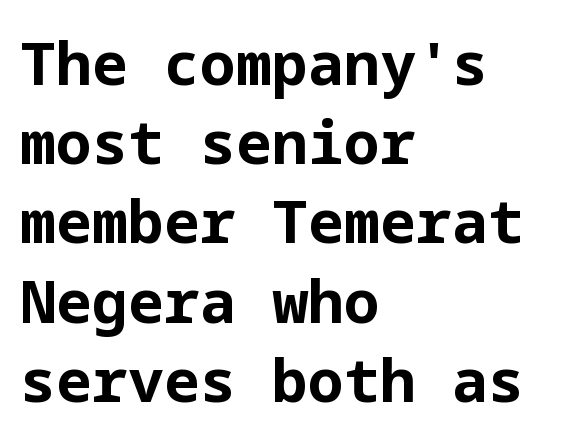
The image shows 60 px bold sans-serif type, upright; set left-aligned, normal line spacing (1.32x), normal letter spacing, not underlined; low stroke contrast and a medium x-height.
